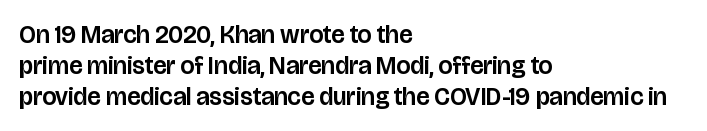
Q: Is the text italic (slanted)? A: No, it is upright.
Q: Is the text underlined? A: No.
Q: How is the paragraph aligned? A: Left-aligned.
Q: Is the spacing between letters normal or unusually wide? A: Normal.
